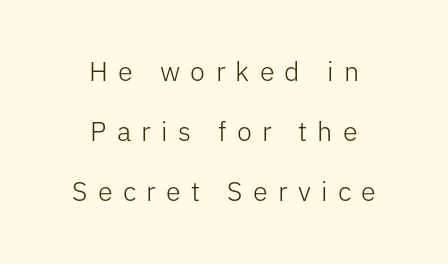
Q: Is the text bold? A: No.
Q: Is the text italic (slanted)? A: No, it is upright.
Q: Is the text underlined? A: No.
Q: How is the paragraph aligned? A: Centered.
Q: Is the spacing between letters normal or unusually wide? A: Unusually wide.
Q: Is the spacing between lines tight, normal or loose? A: Loose.
